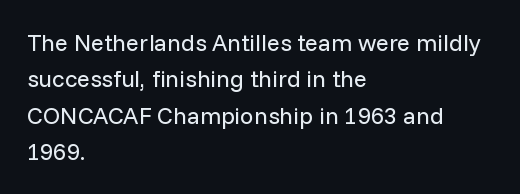
The foot of each line stays bare and open. These lines stack with their left ends in a neat column. Italic: no, the glyphs are upright roman. These lines sit exactly where default settings would place them.
